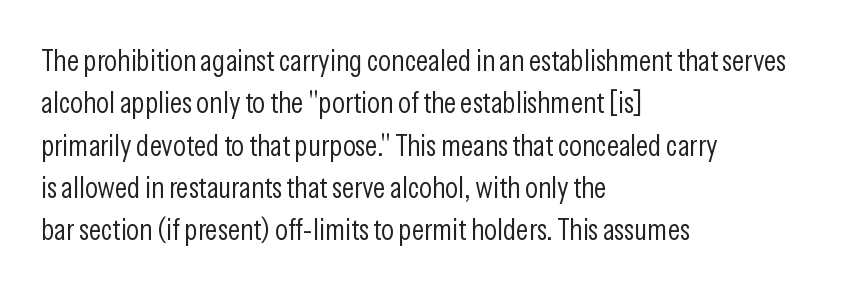
The image shows 30 px light, condensed sans-serif type, upright; set left-aligned, normal line spacing (1.41x), normal letter spacing, not underlined; low stroke contrast and a medium x-height.
